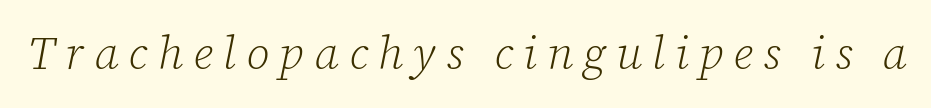
Q: Is the text bold? A: No.
Q: Is the text italic (slanted)? A: Yes, it leans right by about 12 degrees.
Q: Is the typeface a serif or a sans-serif typeface? A: Serif.
Q: Is the text underlined? A: No.
Q: Is the spacing between letters normal or unusually wide? A: Unusually wide.
Q: Width (condensed, normal, or wide)? A: Normal.
Q: Stroke contrast? A: Low.
Q: x-height? A: Medium.
Q: Monospaced? A: No.
